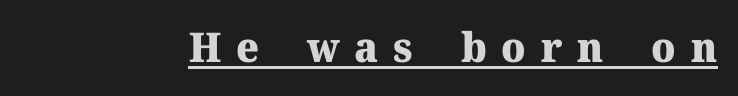
The image shows 41 px heavy serif type, upright; set unusually wide letter spacing (+0.36 em), underlined; medium stroke contrast and a medium x-height.
